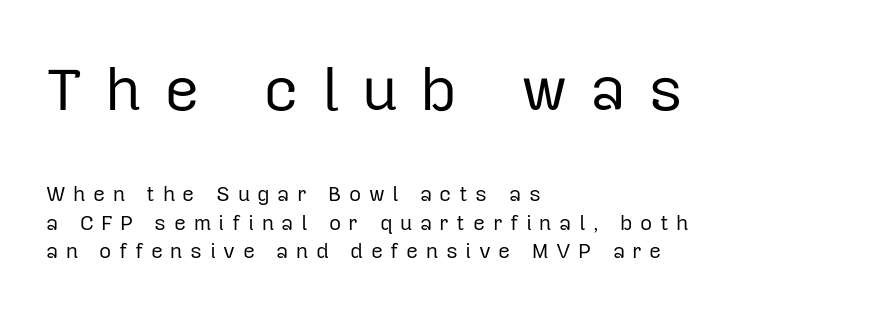
The image shows 62 px regular-weight sans-serif type, upright; set left-aligned, normal line spacing (1.35x), unusually wide letter spacing (+0.36 em), not underlined; the first (top) block is 2.95x larger; low stroke contrast and a medium x-height.
